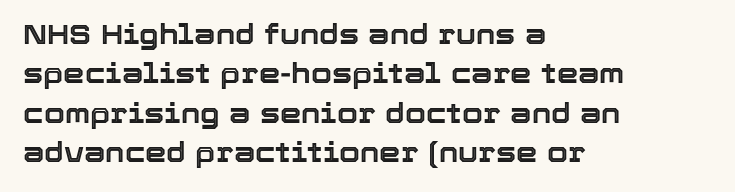
{"italic": "no", "underline": "no", "align": "left", "line_spacing": "normal", "line_spacing_ratio": 1.46, "letter_spacing": "normal", "letter_spacing_em": 0.0, "glyph_px": 27}
